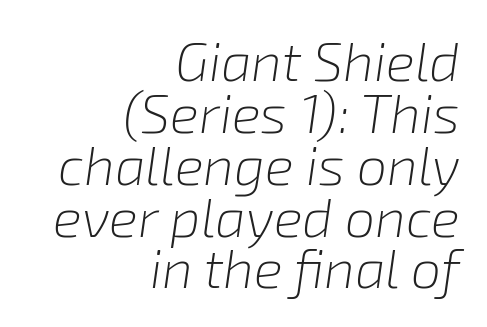
The image shows 54 px light type, italic (leaning right); set right-aligned, tight line spacing (0.96x), normal letter spacing, not underlined; low stroke contrast and a medium x-height.
